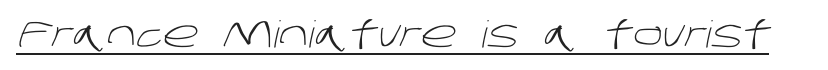
The image shows 37 px light sans-serif type; set normal letter spacing, underlined; low stroke contrast and a large x-height.
